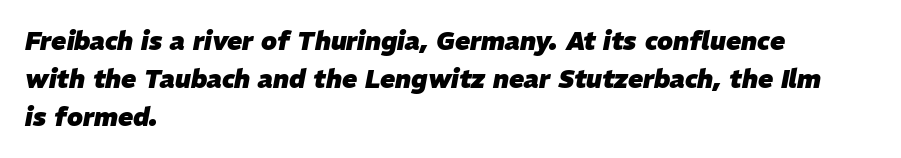
{"italic": "yes", "lean": "right", "slant_degrees": 11, "bold": "yes", "underline": "no", "align": "left", "line_spacing": "normal", "line_spacing_ratio": 1.52, "letter_spacing": "normal", "letter_spacing_em": 0.0, "glyph_px": 25}
